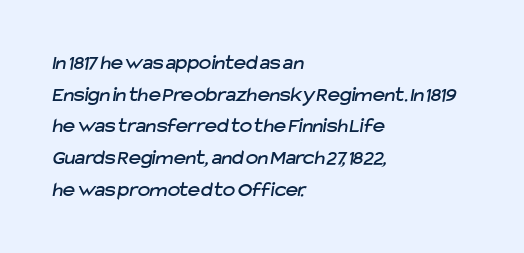
Q: Is the text underlined? A: No.
Q: How is the paragraph aligned? A: Left-aligned.
Q: Is the spacing between letters normal or unusually wide? A: Normal.
Q: Is the spacing between lines tight, normal or loose? A: Normal.
